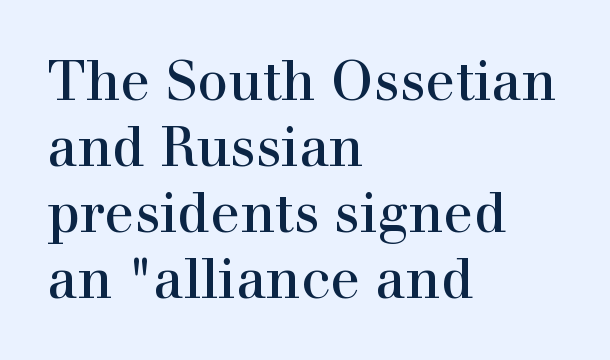
Quick note: underline off. The setting favours the left margin, as ordinary paragraphs usually do. This sample uses a serif face. The horizontal fit of the characters is conventional and even.
